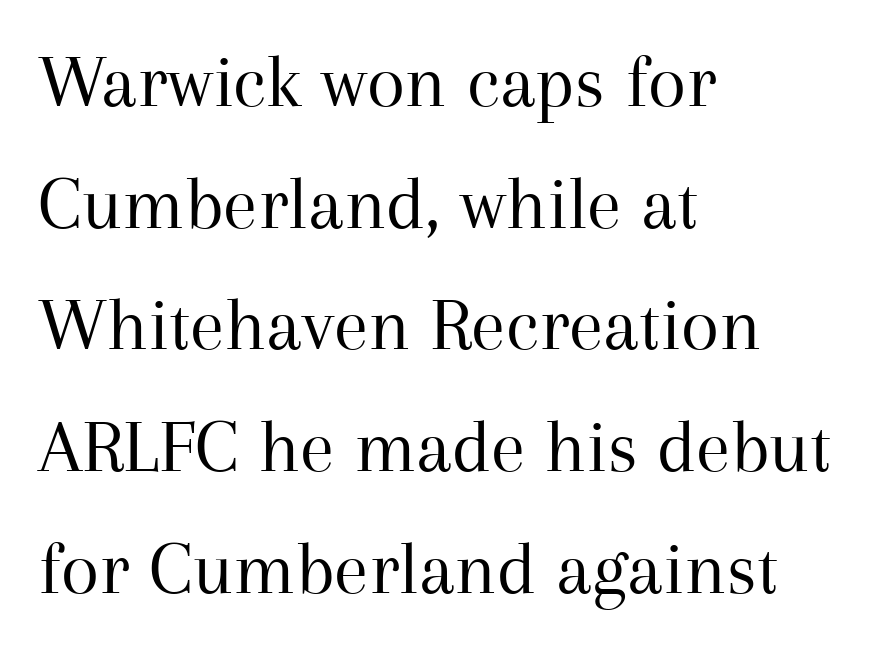
Q: Is the text bold? A: No.
Q: Is the text italic (slanted)? A: No, it is upright.
Q: Is the typeface a serif or a sans-serif typeface? A: Serif.
Q: Is the text underlined? A: No.
Q: How is the paragraph aligned? A: Left-aligned.
Q: Is the spacing between letters normal or unusually wide? A: Normal.
Q: Is the spacing between lines tight, normal or loose? A: Normal.
Q: Width (condensed, normal, or wide)? A: Normal.
Q: Stroke contrast? A: Medium.
Q: x-height? A: Medium.
Q: Monospaced? A: No.
